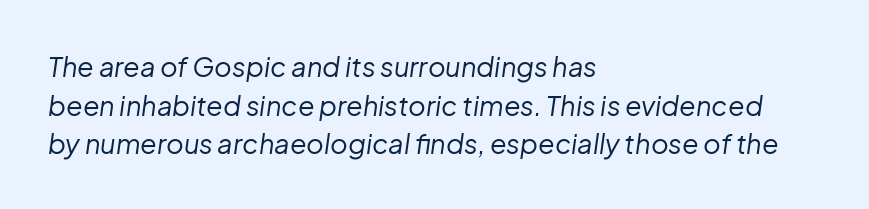
{"italic": "yes", "lean": "right", "slant_degrees": 8, "bold": "no", "underline": "no", "align": "left", "line_spacing": "normal", "line_spacing_ratio": 1.43, "letter_spacing": "normal", "letter_spacing_em": 0.0, "glyph_px": 27}
